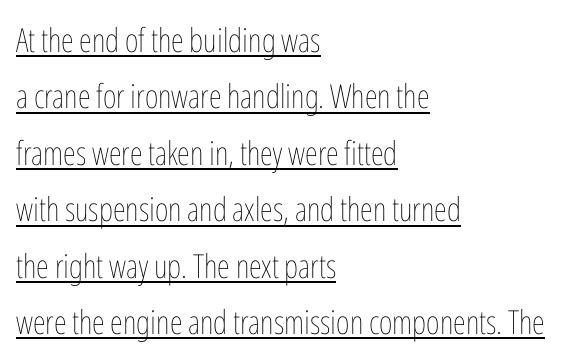
The image shows 33 px thin, condensed type, upright; set left-aligned, line spacing 1.71x, normal letter spacing, underlined; low stroke contrast and a medium x-height.
